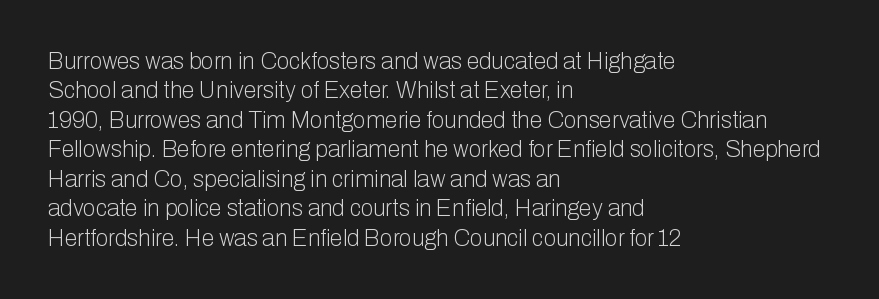
Q: Is the text bold? A: No.
Q: Is the text italic (slanted)? A: No, it is upright.
Q: Is the text underlined? A: No.
Q: How is the paragraph aligned? A: Left-aligned.
Q: Is the spacing between letters normal or unusually wide? A: Normal.
Q: Is the spacing between lines tight, normal or loose? A: Normal.
